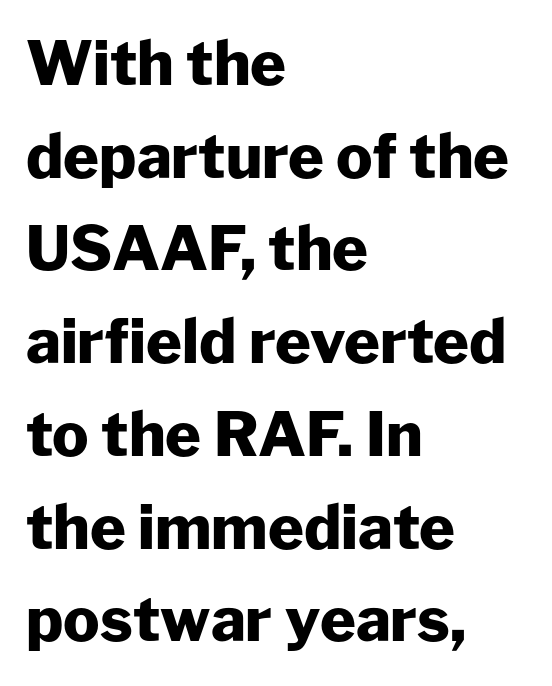
Q: Is the text bold? A: Yes.
Q: Is the text italic (slanted)? A: No, it is upright.
Q: Is the typeface a serif or a sans-serif typeface? A: Sans-serif.
Q: Is the text underlined? A: No.
Q: How is the paragraph aligned? A: Left-aligned.
Q: Is the spacing between letters normal or unusually wide? A: Normal.
Q: Is the spacing between lines tight, normal or loose? A: Normal.
Q: Width (condensed, normal, or wide)? A: Normal.
Q: Stroke contrast? A: Low.
Q: x-height? A: Medium.
Q: Monospaced? A: No.
